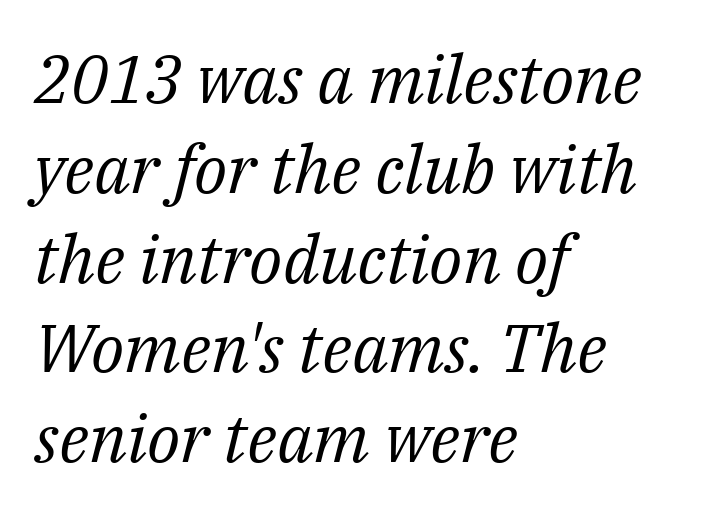
Q: Is the text bold? A: No.
Q: Is the text italic (slanted)? A: Yes, it leans right by about 14 degrees.
Q: Is the typeface a serif or a sans-serif typeface? A: Serif.
Q: Is the text underlined? A: No.
Q: How is the paragraph aligned? A: Left-aligned.
Q: Is the spacing between letters normal or unusually wide? A: Normal.
Q: Is the spacing between lines tight, normal or loose? A: Normal.
Q: Width (condensed, normal, or wide)? A: Normal.
Q: Stroke contrast? A: Medium.
Q: x-height? A: Medium.
Q: Monospaced? A: No.
